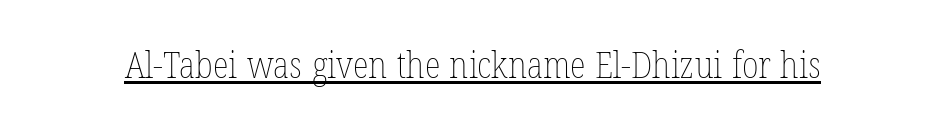
Nothing heavy about these letters — not bold at all. Is the letter spacing exaggerated? No — it looks like the ordinary default. The typesetter has applied underlining to the passage shown. The passage shown is typed in a proportional face where columns would drift.
